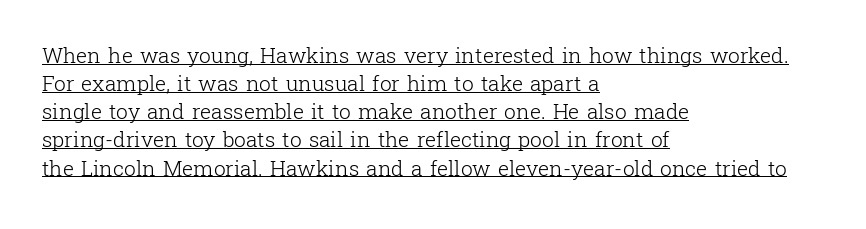
Q: Is the text bold? A: No.
Q: Is the text italic (slanted)? A: No, it is upright.
Q: Is the text underlined? A: Yes.
Q: How is the paragraph aligned? A: Left-aligned.
Q: Is the spacing between letters normal or unusually wide? A: Normal.
Q: Is the spacing between lines tight, normal or loose? A: Normal.
